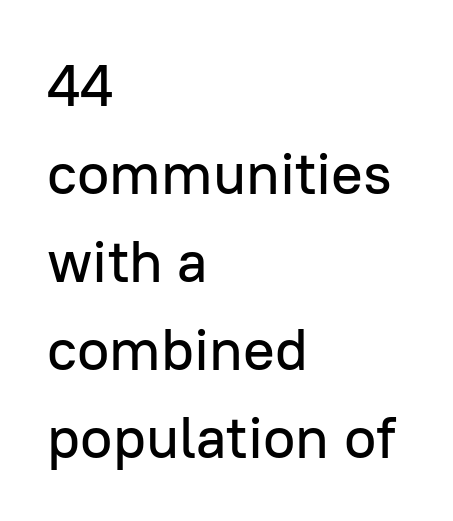
Q: Is the text italic (slanted)? A: No, it is upright.
Q: Is the typeface a serif or a sans-serif typeface? A: Sans-serif.
Q: Is the text underlined? A: No.
Q: How is the paragraph aligned? A: Left-aligned.
Q: Is the spacing between letters normal or unusually wide? A: Normal.
Q: Is the spacing between lines tight, normal or loose? A: Normal.
Q: Width (condensed, normal, or wide)? A: Normal.
Q: Stroke contrast? A: Low.
Q: x-height? A: Medium.
Q: Monospaced? A: No.
